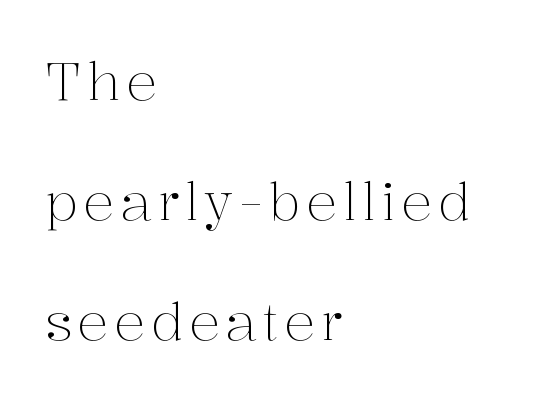
{"serif": "yes", "italic": "no", "bold": "no", "weight": "light", "width": "normal", "stroke_contrast": "medium", "x_height": "medium", "monospaced": "no", "underline": "no", "align": "left", "line_spacing": "loose", "line_spacing_ratio": 2.31, "glyph_px": 52}
